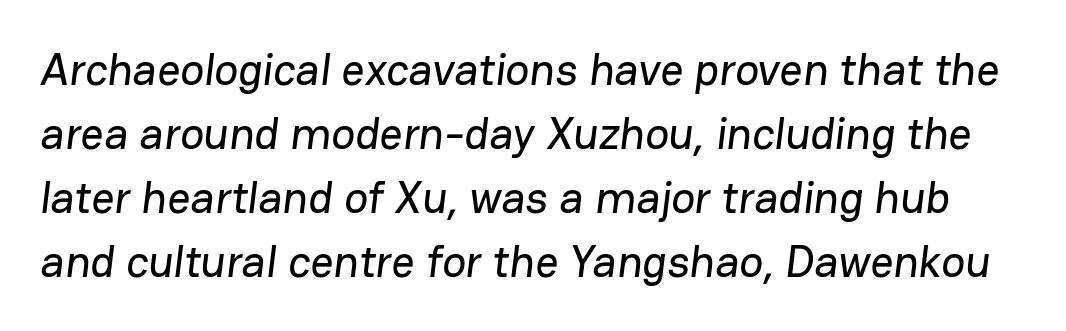
{"serif": "no", "width": "normal", "stroke_contrast": "low", "x_height": "medium", "monospaced": "no", "underline": "no", "line_spacing": "normal", "line_spacing_ratio": 1.42, "letter_spacing": "normal", "letter_spacing_em": 0.0, "glyph_px": 45}
